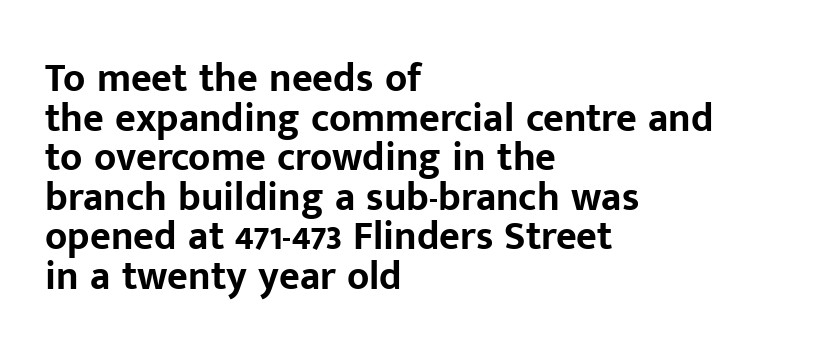
In CSS terms this would be text-align: left. Style check: upright. This rendering features lettering with no underline. The vertical gap from one line to the next is small. Type style note: lacks serifs. Looks like regular typesetting: each glyph gets only the width it needs.
